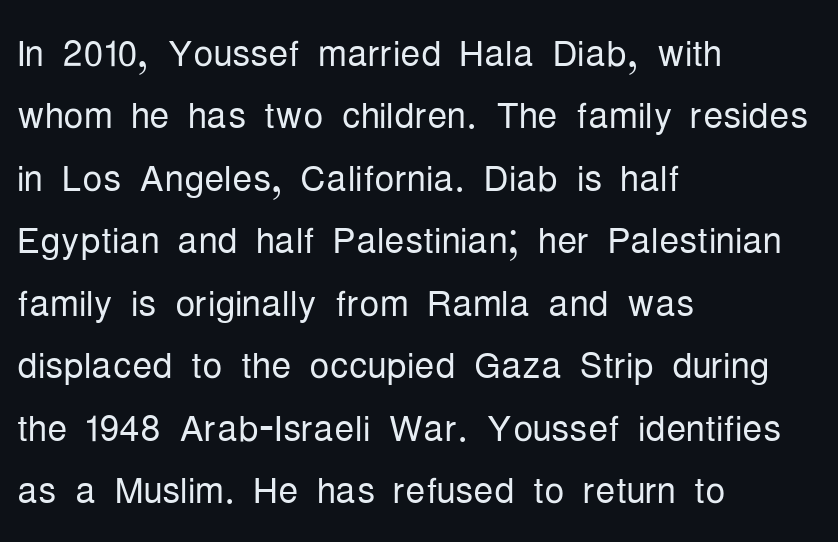
The image shows 50 px light, condensed sans-serif type, upright; set left-aligned, normal line spacing (1.25x), normal letter spacing, not underlined; low stroke contrast and a medium x-height.
